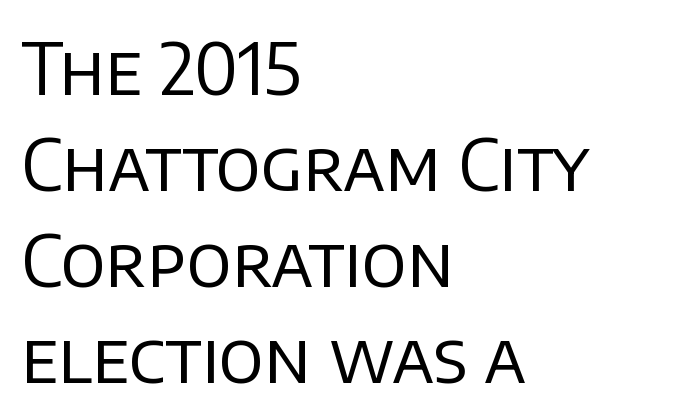
Q: Is the text bold? A: No.
Q: Is the text italic (slanted)? A: No, it is upright.
Q: Is the typeface a serif or a sans-serif typeface? A: Sans-serif.
Q: Is the text underlined? A: No.
Q: How is the paragraph aligned? A: Left-aligned.
Q: Is the spacing between letters normal or unusually wide? A: Normal.
Q: Is the spacing between lines tight, normal or loose? A: Normal.
Q: Width (condensed, normal, or wide)? A: Normal.
Q: Stroke contrast? A: Low.
Q: x-height? A: Large.
Q: Monospaced? A: No.
